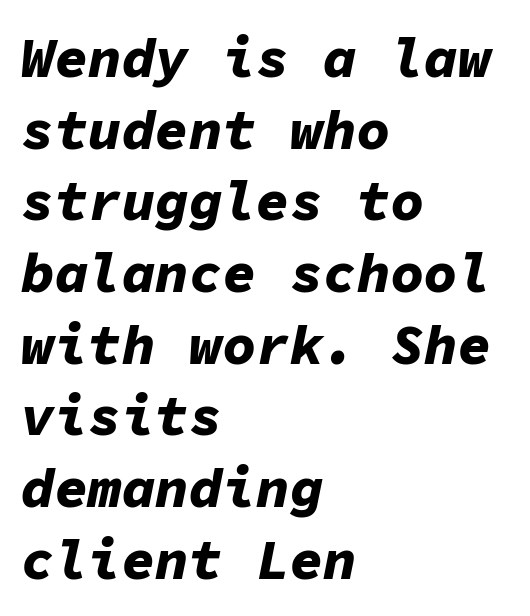
The image shows 56 px bold type, italic (leaning right), monospaced; set left-aligned, normal line spacing (1.28x), normal letter spacing, not underlined; low stroke contrast and a medium x-height.
